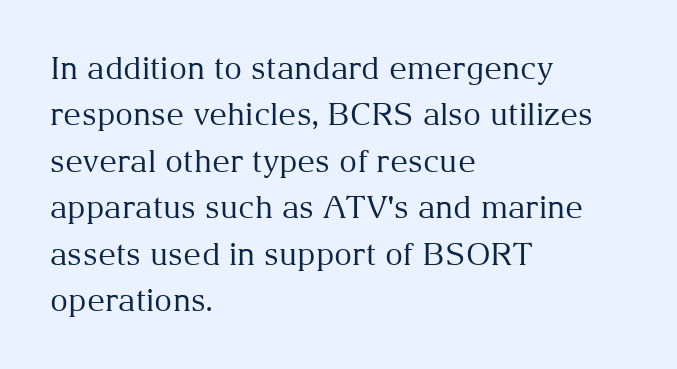
Does the lettering tilt? It doesn't — this is upright. Classification — serif. A classic flush-left, rag-right setting is used for this passage. Anything drawn beneath the words? Only blank space. The type is set solid horizontally, with unmodified tracking.
